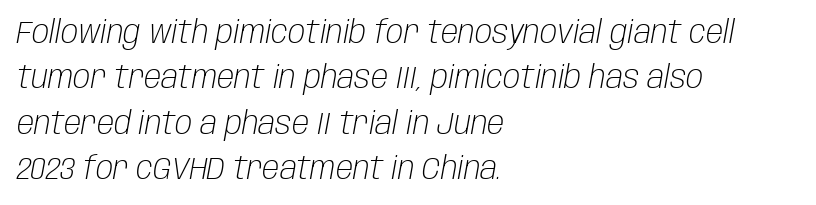
Is the stroke heavy? The answer is a plain regular-or-lighter. The letters sit at their default tracking, neither squeezed nor spread. The rendering anchors every line to the left-hand side. Summary of vertical rhythm: regular, with standard interline spacing. Slant detected: the letters are inclined. Check under the words: just untouched page.
